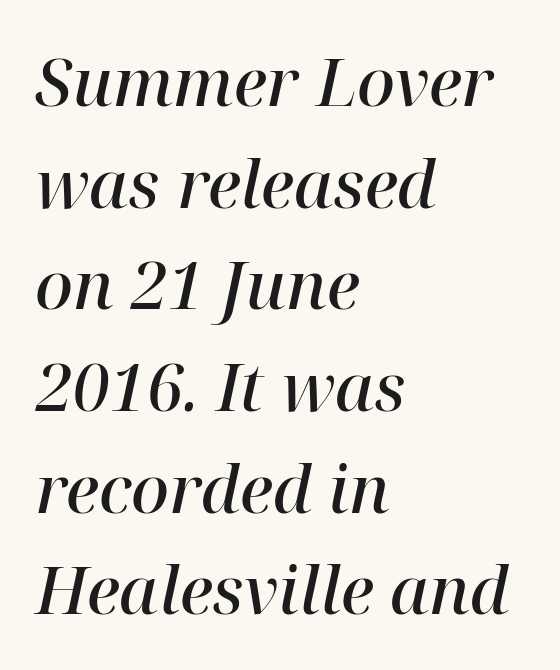
Q: Is the text bold? A: Semi-bold.
Q: Is the text italic (slanted)? A: Yes, it leans right by about 12 degrees.
Q: Is the typeface a serif or a sans-serif typeface? A: Serif.
Q: Is the text underlined? A: No.
Q: How is the paragraph aligned? A: Left-aligned.
Q: Is the spacing between letters normal or unusually wide? A: Normal.
Q: Is the spacing between lines tight, normal or loose? A: Normal.
Q: Width (condensed, normal, or wide)? A: Normal.
Q: Stroke contrast? A: High.
Q: x-height? A: Medium.
Q: Monospaced? A: No.
